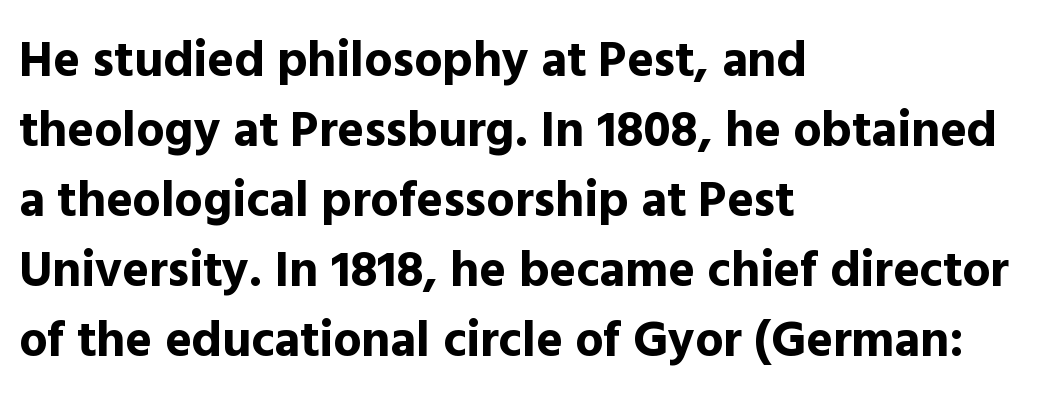
The image shows 50 px bold sans-serif type, upright; set left-aligned, normal line spacing (1.4x), normal letter spacing, not underlined; a medium x-height.
